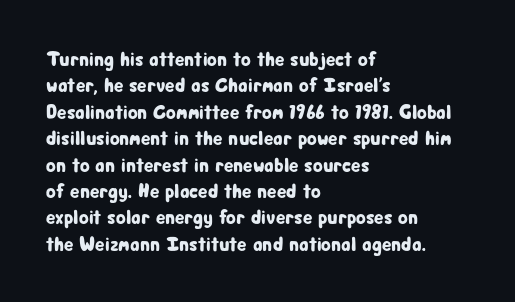
{"italic": "no", "underline": "no", "align": "left", "line_spacing": "normal", "line_spacing_ratio": 1.32, "letter_spacing": "normal", "letter_spacing_em": 0.0, "glyph_px": 20}
